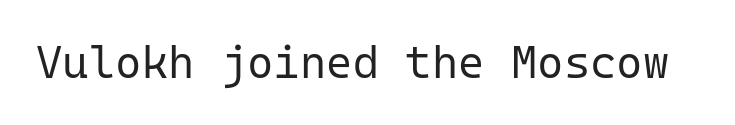
The image shows 45 px regular-weight sans-serif type, upright, monospaced; set normal letter spacing, not underlined; low stroke contrast and a medium x-height.
